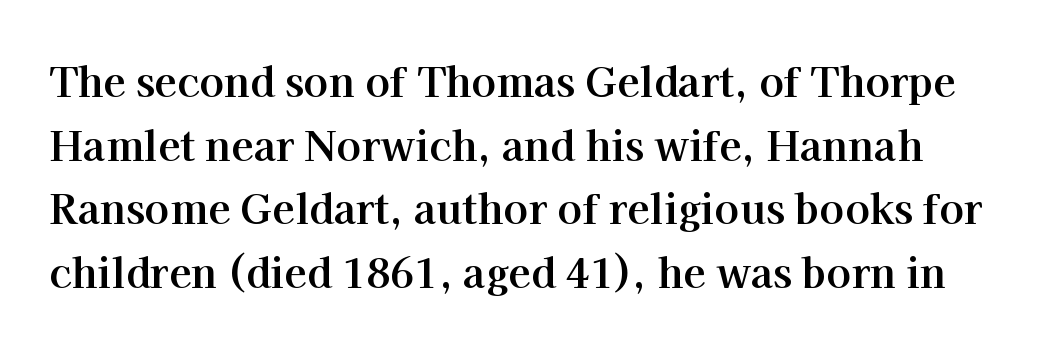
Q: Is the text bold? A: Yes.
Q: Is the text italic (slanted)? A: No, it is upright.
Q: Is the typeface a serif or a sans-serif typeface? A: Serif.
Q: Is the text underlined? A: No.
Q: Is the spacing between letters normal or unusually wide? A: Normal.
Q: Is the spacing between lines tight, normal or loose? A: Normal.
Q: Width (condensed, normal, or wide)? A: Normal.
Q: Stroke contrast? A: High.
Q: x-height? A: Medium.
Q: Monospaced? A: No.
